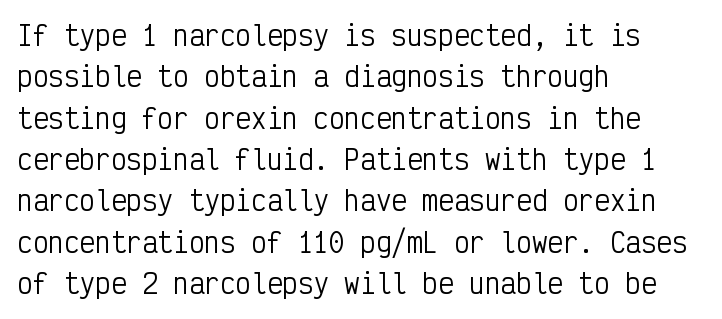
{"italic": "no", "bold": "no", "underline": "no", "align": "left", "line_spacing": "normal", "line_spacing_ratio": 1.59, "letter_spacing": "normal", "letter_spacing_em": 0.0, "glyph_px": 26}
